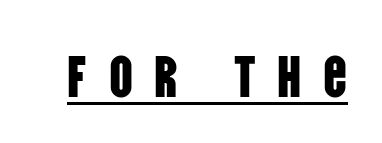
Italic? Not at all — the glyphs are vertical. In designer terms, the underline attribute is active on this setting. In terms of letterform style, serifs are entirely absent. You could not count columns in this text — the font is proportionally spaced. The letters are spread apart with noticeably loose tracking.
